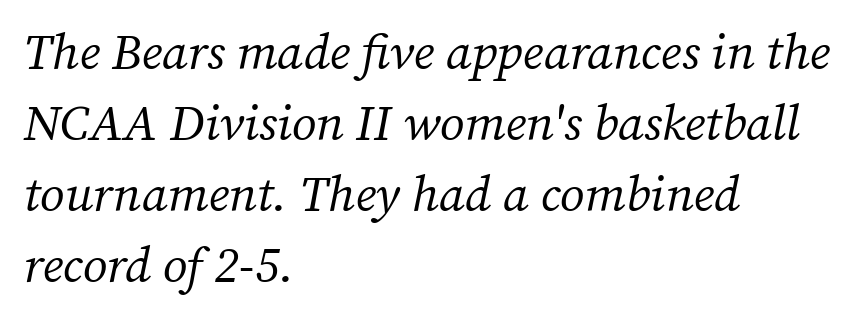
{"serif": "yes", "italic": "yes", "lean": "right", "slant_degrees": 12, "bold": "no", "weight": "regular", "width": "normal", "stroke_contrast": "medium", "x_height": "medium", "monospaced": "no", "underline": "no", "align": "left", "line_spacing": "normal", "line_spacing_ratio": 1.42, "letter_spacing": "normal", "letter_spacing_em": 0.0, "glyph_px": 50}
